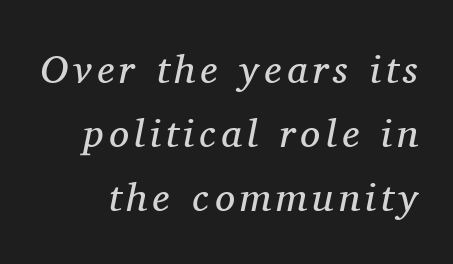
{"serif": "yes", "italic": "yes", "lean": "right", "slant_degrees": 11, "bold": "no", "weight": "regular", "width": "normal", "stroke_contrast": "medium", "x_height": "medium", "monospaced": "no", "underline": "no", "line_spacing": "normal", "line_spacing_ratio": 1.6, "glyph_px": 40}
